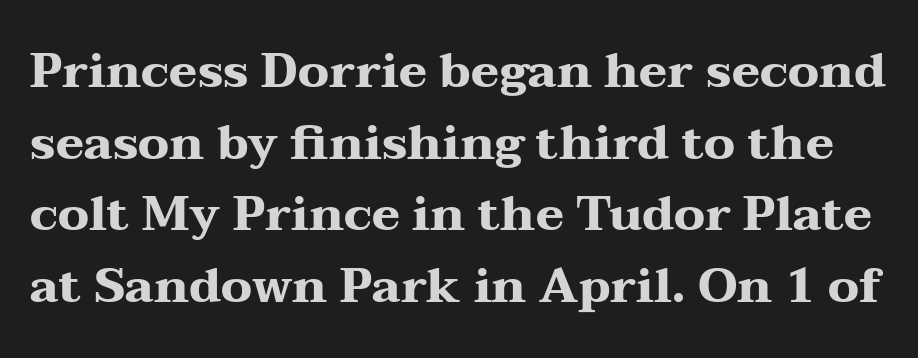
This is heavy type, rendered in bold. The designer went with a serif here, giving each stem small feet. The axis of the letterforms is exactly vertical. These lines sit exactly where default settings would place them.
